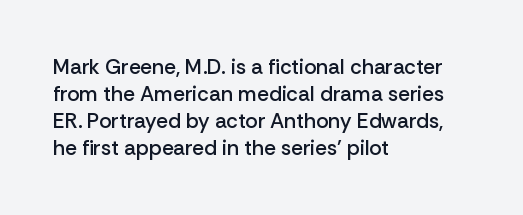
{"italic": "no", "bold": "semi", "underline": "no", "align": "left", "line_spacing": "normal", "line_spacing_ratio": 1.28, "letter_spacing": "normal", "letter_spacing_em": 0.0, "glyph_px": 21}
